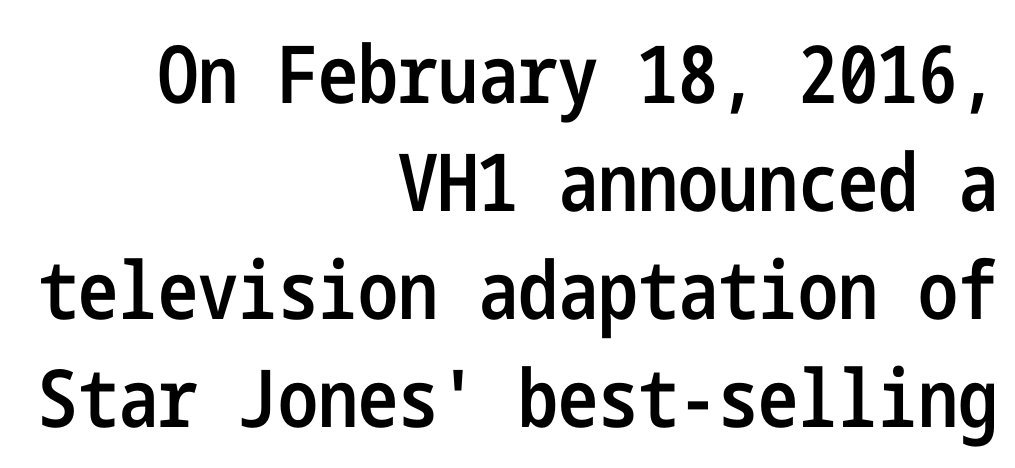
The image shows 80 px semibold, condensed sans-serif type, upright; set right-aligned, normal line spacing (1.35x), normal letter spacing, not underlined; low stroke contrast and a medium x-height.
